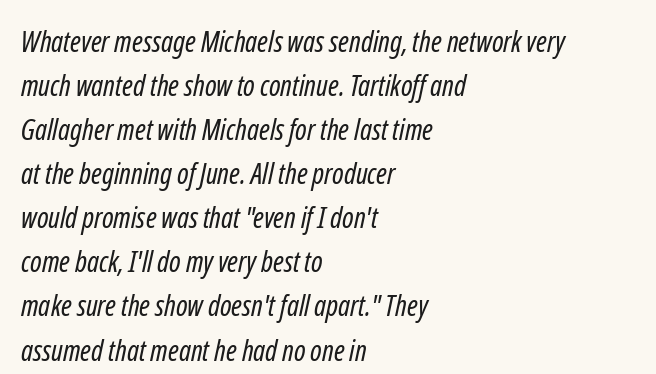
Students, note that the glyphs here touch the page at normal intervals. Each letter keeps its own natural width here, so spacing adapts to shape. Quick note: interline space is typical. The baseline area is clear. This reads as an unemphasized weight, regular at the heaviest.
